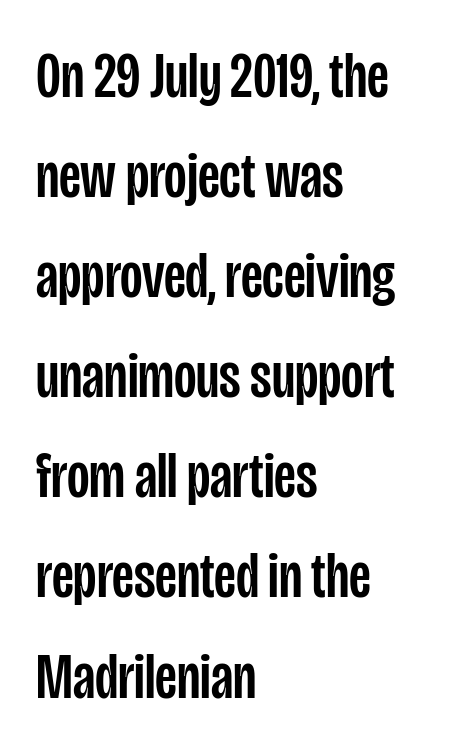
Q: Is the text italic (slanted)? A: No, it is upright.
Q: Is the typeface a serif or a sans-serif typeface? A: Sans-serif.
Q: Is the text underlined? A: No.
Q: How is the paragraph aligned? A: Left-aligned.
Q: Is the spacing between letters normal or unusually wide? A: Normal.
Q: Is the spacing between lines tight, normal or loose? A: Normal.
Q: Width (condensed, normal, or wide)? A: Condensed.
Q: Stroke contrast? A: Low.
Q: x-height? A: Large.
Q: Monospaced? A: No.
